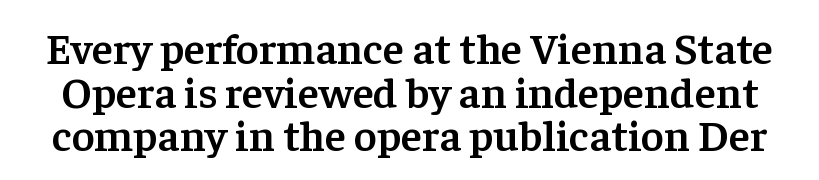
Vertically, the passage feels compressed, each row crowding the next. Set as a demibold, roughly 600 on the weight scale. Each row of text sits above clean, open space. The font family rendered here belongs to the serif group. If you drew a line through each stem, it would be perfectly vertical. Note the varied advance widths — an 'i' is clearly narrower than an 'm'.
